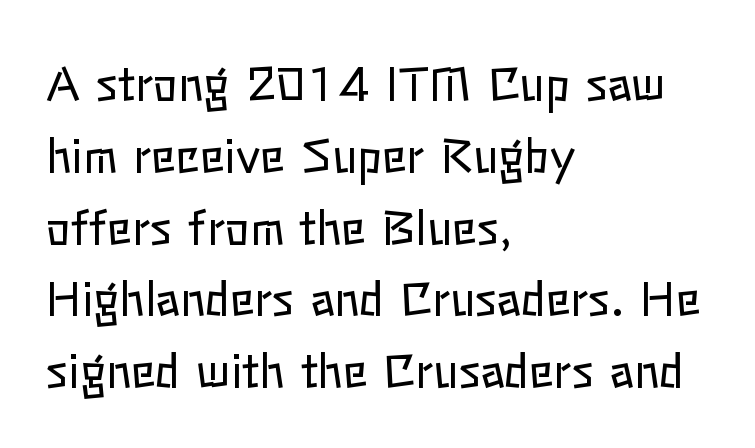
{"italic": "no", "bold": "no", "weight": "regular", "width": "normal", "stroke_contrast": "low", "x_height": "medium", "monospaced": "no", "underline": "no", "align": "left", "line_spacing": "normal", "line_spacing_ratio": 1.56, "letter_spacing": "normal", "letter_spacing_em": 0.0, "glyph_px": 46}
